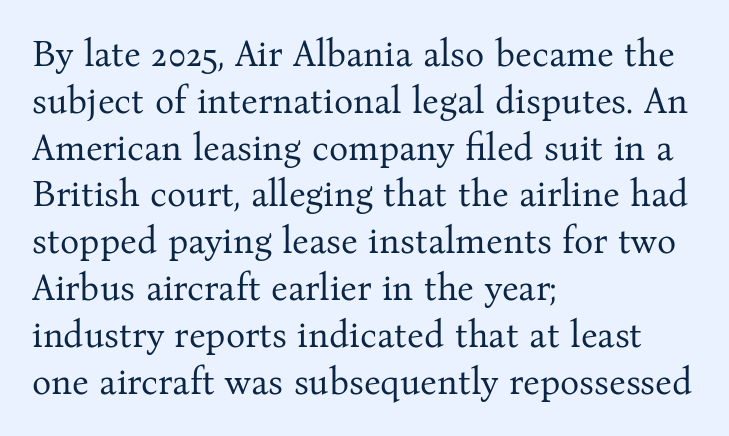
The image shows 36 px regular-weight serif type, upright; set left-aligned, normal line spacing (1.3x), normal letter spacing, not underlined; medium stroke contrast and a medium x-height.
